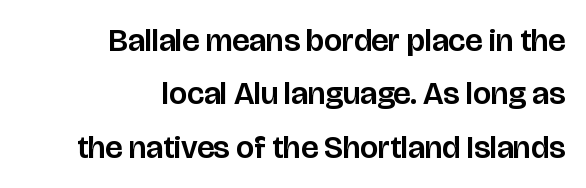
The image shows 32 px sans-serif type, upright; set right-aligned, normal line spacing (1.67x), normal letter spacing, not underlined; low stroke contrast and a large x-height.
